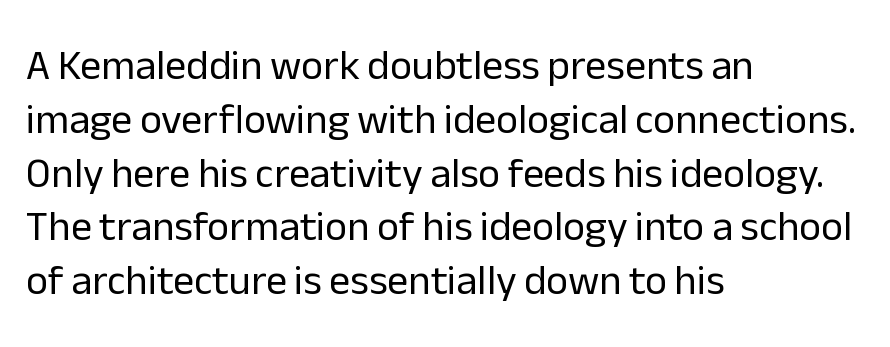
Evenly set lines give the paragraph a standard silhouette. The space directly below the letters is spotless. This sample uses an upright cut, with every glyph sitting square on the baseline. The typeface chosen for these lines omits serifs.
